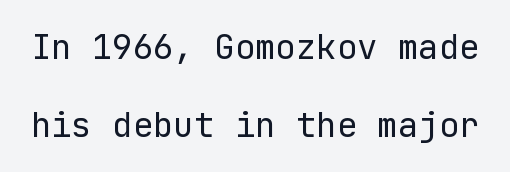
{"serif": "no", "italic": "no", "bold": "no", "weight": "regular", "width": "normal", "stroke_contrast": "low", "x_height": "medium", "underline": "no", "line_spacing": "loose", "line_spacing_ratio": 2.29, "letter_spacing": "normal", "letter_spacing_em": 0.0, "glyph_px": 34}
